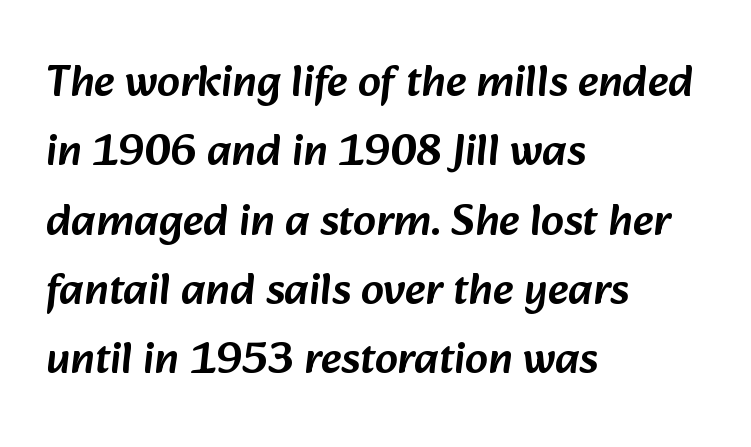
{"serif": "no", "width": "normal", "stroke_contrast": "low", "x_height": "medium", "monospaced": "no", "underline": "no", "align": "left", "line_spacing": "normal", "line_spacing_ratio": 1.54, "letter_spacing": "normal", "letter_spacing_em": 0.0, "glyph_px": 45}
